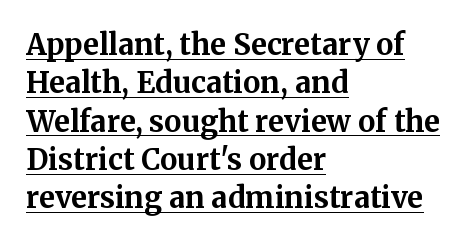
{"serif": "yes", "italic": "no", "bold": "yes", "weight": "bold", "width": "normal", "stroke_contrast": "medium", "x_height": "medium", "monospaced": "no", "underline": "yes", "align": "left", "line_spacing": "normal", "line_spacing_ratio": 1.32, "letter_spacing": "normal", "letter_spacing_em": 0.0, "glyph_px": 29}
